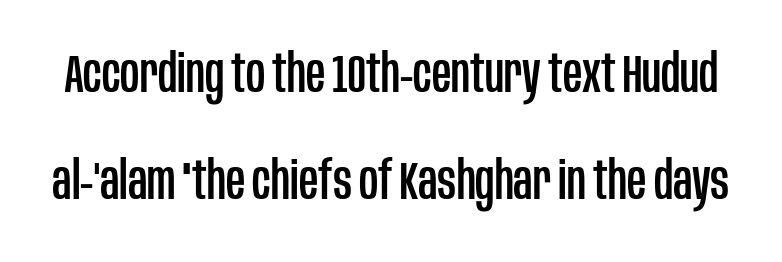
How would I describe the line gaps? Wide and relaxed. Posture: upright roman. Nothing sits at the stroke ends, so this counts as sans-serif. Students, note that the glyphs here touch the page at normal intervals.
